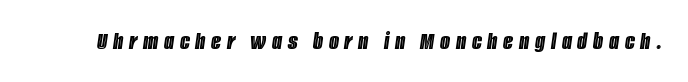
{"italic": "yes", "lean": "right", "slant_degrees": 8, "underline": "no", "letter_spacing": "wide", "letter_spacing_em": 0.22, "glyph_px": 26}
